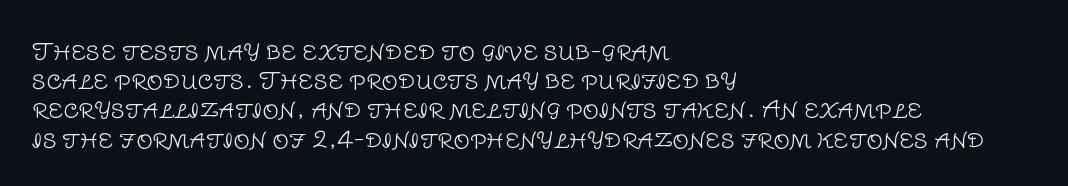
Q: Is the text bold? A: No.
Q: Is the text italic (slanted)? A: Yes.
Q: Is the text underlined? A: No.
Q: How is the paragraph aligned? A: Left-aligned.
Q: Is the spacing between letters normal or unusually wide? A: Normal.
Q: Is the spacing between lines tight, normal or loose? A: Normal.
